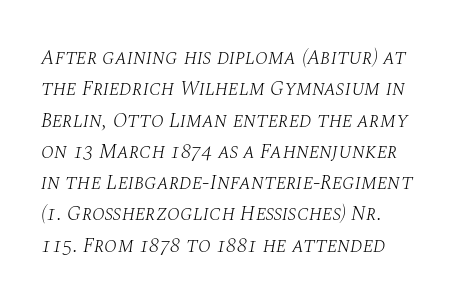
{"italic": "yes", "lean": "right", "slant_degrees": 10, "bold": "no", "underline": "no", "align": "left", "line_spacing": "normal", "line_spacing_ratio": 1.49, "letter_spacing": "normal", "letter_spacing_em": 0.0, "glyph_px": 21}
